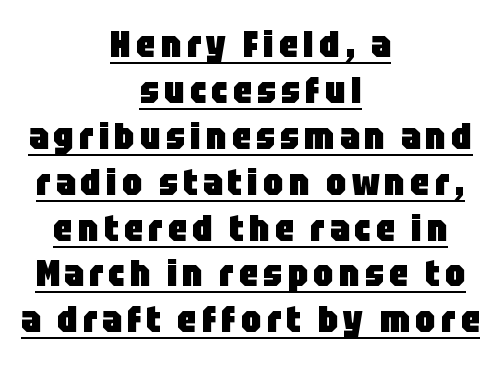
Q: Is the text bold? A: Yes.
Q: Is the text italic (slanted)? A: No, it is upright.
Q: Is the typeface a serif or a sans-serif typeface? A: Sans-serif.
Q: Is the text underlined? A: Yes.
Q: How is the paragraph aligned? A: Centered.
Q: Width (condensed, normal, or wide)? A: Condensed.
Q: Stroke contrast? A: Low.
Q: x-height? A: Large.
Q: Monospaced? A: No.
